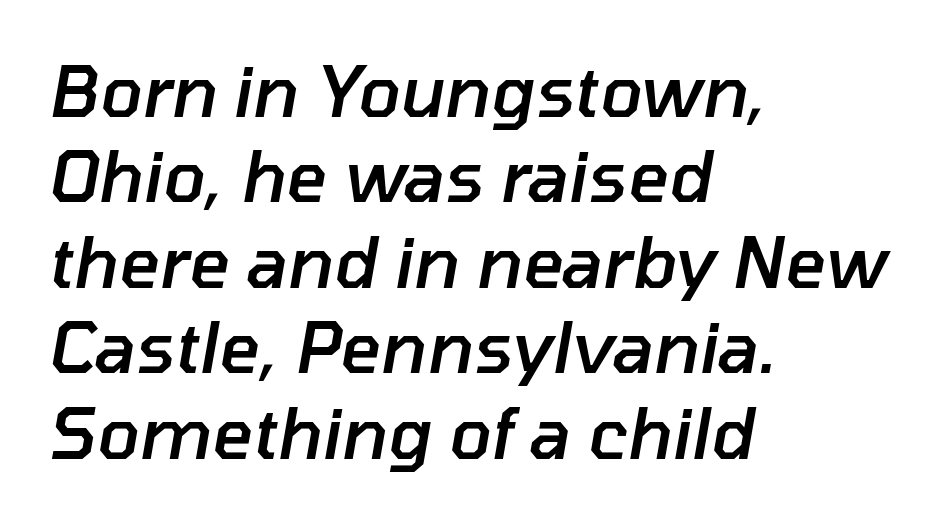
In CSS terms this would be text-align: left. The font is running at a semibold setting, under full bold. The passage shown is typed in a proportional face where columns would drift. Plain, unruled lines of type.
